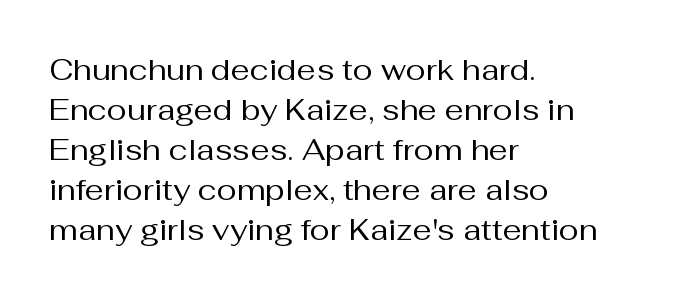
{"serif": "no", "italic": "no", "bold": "no", "weight": "regular", "width": "normal", "stroke_contrast": "medium", "x_height": "medium", "monospaced": "no", "underline": "no", "align": "left", "line_spacing": "normal", "line_spacing_ratio": 1.33, "letter_spacing": "normal", "letter_spacing_em": 0.0, "glyph_px": 30}
